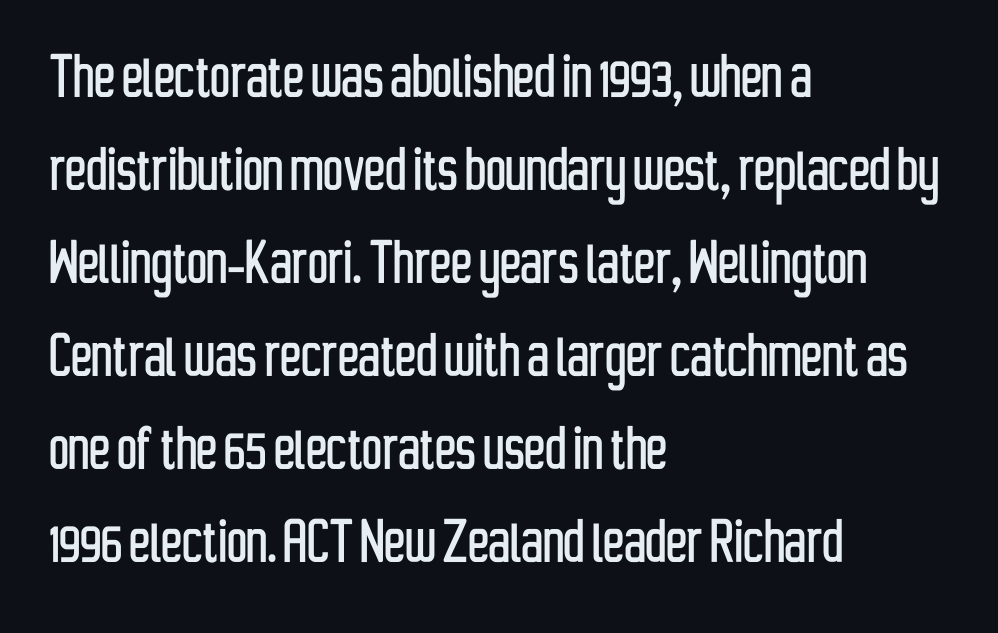
The passage is arranged the way most books set body copy — flush left. The glyphs in this specimen are sans serif. Looks like regular typesetting: each glyph gets only the width it needs. The face used here is rendered with its standard letterfit.
